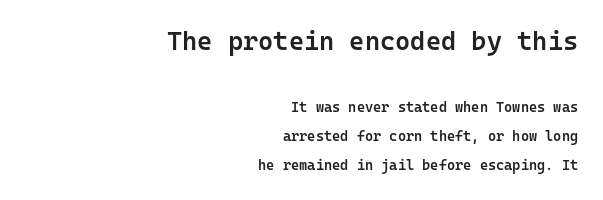
{"italic": "no", "bold": "semi", "underline": "no", "align": "right", "line_spacing": "loose", "line_spacing_ratio": 2.06, "letter_spacing": "normal", "letter_spacing_em": 0.0, "larger_block": "first", "size_ratio": 1.86, "glyph_px": 26}
